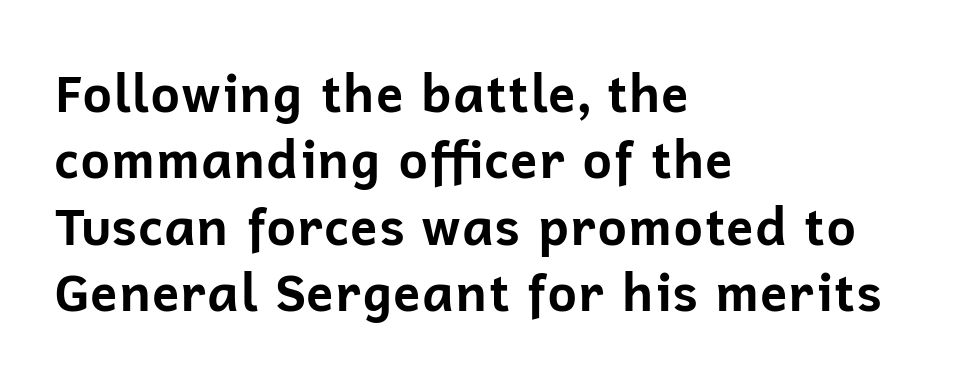
The image shows 51 px bold sans-serif type, upright; set left-aligned, normal line spacing (1.3x), normal letter spacing, not underlined; low stroke contrast and a medium x-height.
